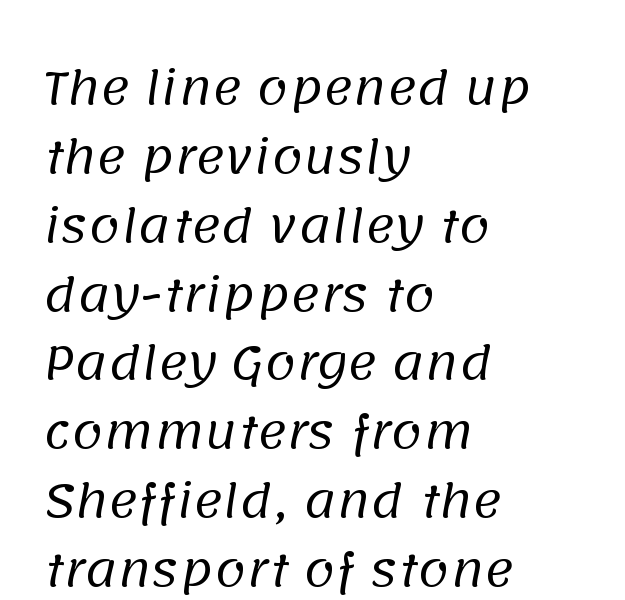
Q: Is the text bold? A: No.
Q: Is the typeface a serif or a sans-serif typeface? A: Sans-serif.
Q: Is the text underlined? A: No.
Q: How is the paragraph aligned? A: Left-aligned.
Q: Is the spacing between letters normal or unusually wide? A: Normal.
Q: Is the spacing between lines tight, normal or loose? A: Normal.
Q: Width (condensed, normal, or wide)? A: Normal.
Q: Stroke contrast? A: Low.
Q: x-height? A: Large.
Q: Monospaced? A: No.
